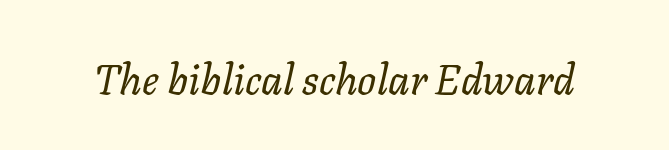
Q: Is the text bold? A: No.
Q: Is the text italic (slanted)? A: Yes, it leans right by about 11 degrees.
Q: Is the text underlined? A: No.
Q: Is the spacing between letters normal or unusually wide? A: Normal.
Q: Width (condensed, normal, or wide)? A: Normal.
Q: Stroke contrast? A: Low.
Q: x-height? A: Medium.
Q: Monospaced? A: No.
